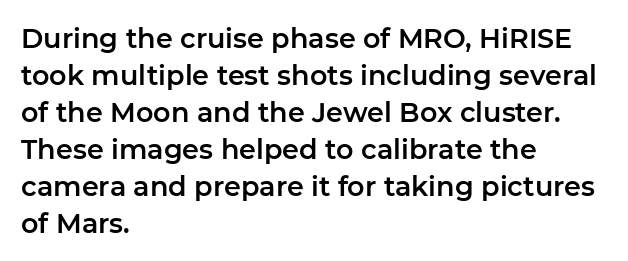
Q: Is the text italic (slanted)? A: No, it is upright.
Q: Is the text underlined? A: No.
Q: How is the paragraph aligned? A: Left-aligned.
Q: Is the spacing between letters normal or unusually wide? A: Normal.
Q: Is the spacing between lines tight, normal or loose? A: Normal.
